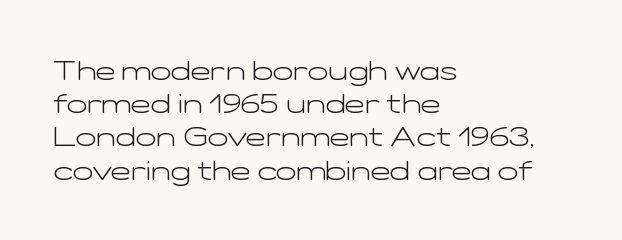
Q: Is the text bold? A: No.
Q: Is the text italic (slanted)? A: No, it is upright.
Q: Is the text underlined? A: No.
Q: How is the paragraph aligned? A: Left-aligned.
Q: Is the spacing between letters normal or unusually wide? A: Normal.
